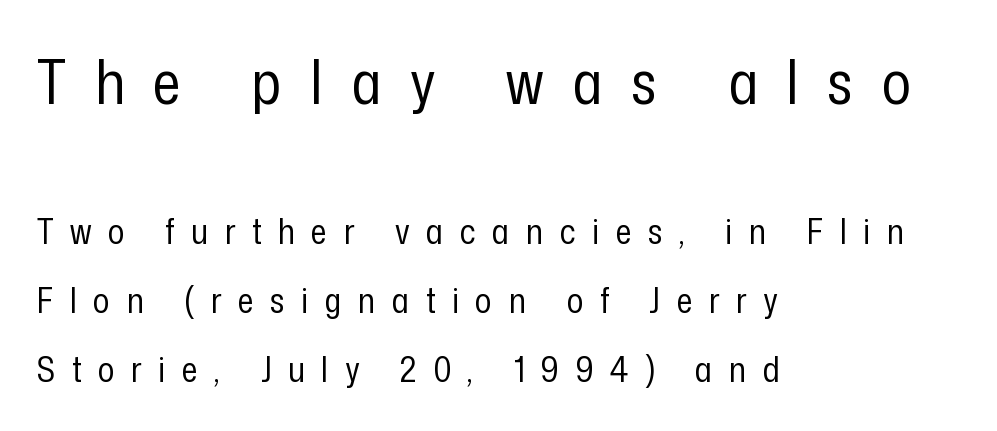
Where is the straight margin? On the left. The weight would be labelled regular, book, light, or lighter still. Summary of vertical rhythm: relaxed, with wide interline spacing. The emphasis by scale lands on block number one, above. Observe the wide spacing: letters keep a clear distance from each other. Glance below the letters and you will spot only blank space.
